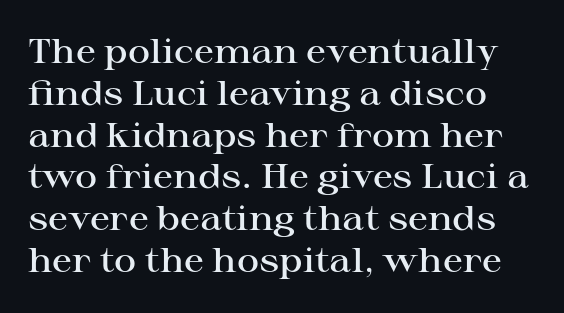
The image shows 34 px semibold, wide serif type, upright; set line spacing 1.23x, normal letter spacing, not underlined; high stroke contrast and a medium x-height.
